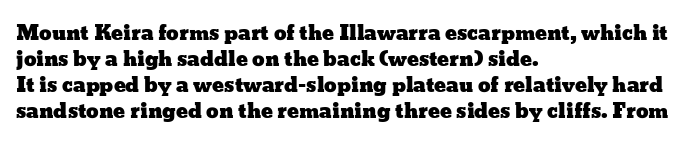
{"italic": "no", "underline": "no", "align": "left", "line_spacing": "normal", "line_spacing_ratio": 1.3, "letter_spacing": "normal", "letter_spacing_em": 0.0, "glyph_px": 20}
